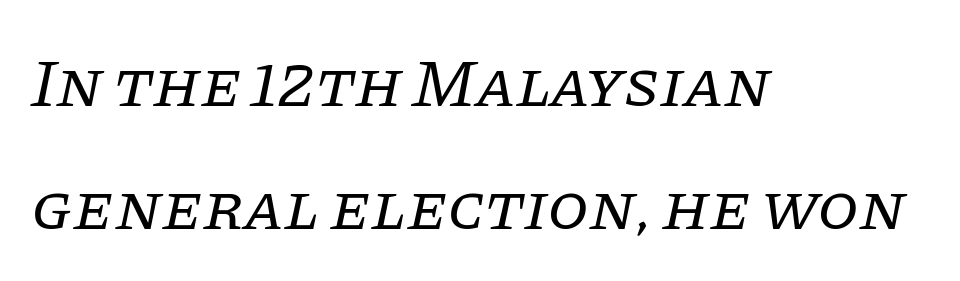
{"serif": "yes", "italic": "yes", "lean": "right", "slant_degrees": 11, "bold": "no", "weight": "regular", "width": "normal", "stroke_contrast": "low", "x_height": "large", "monospaced": "no", "underline": "no", "align": "left", "line_spacing_ratio": 1.83, "letter_spacing": "normal", "letter_spacing_em": 0.0, "glyph_px": 67}
